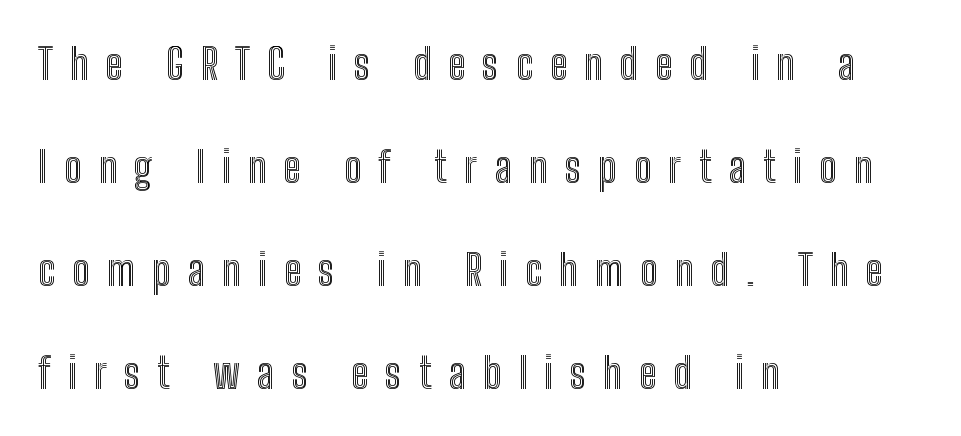
Q: Is the text italic (slanted)? A: No, it is upright.
Q: Is the text underlined? A: No.
Q: How is the paragraph aligned? A: Left-aligned.
Q: Is the spacing between letters normal or unusually wide? A: Unusually wide.
Q: Is the spacing between lines tight, normal or loose? A: Loose.
Q: Width (condensed, normal, or wide)? A: Condensed.
Q: x-height? A: Medium.
Q: Monospaced? A: No.
